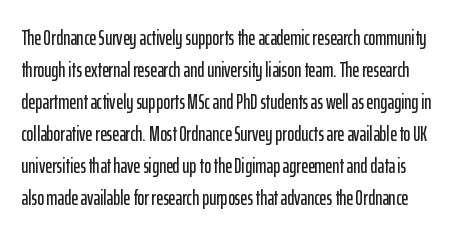
The image shows 21 px text type, upright; set left-aligned, normal line spacing (1.52x), normal letter spacing, not underlined.
